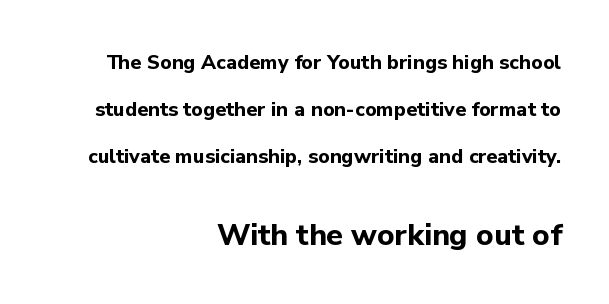
Weight check: bold — yes, fully. Alignment: flush right. Characters follow at the spacing the type designer built in. The space between consecutive lines is lavish. Characters remain perfectly vertical along every line. The glyphs in this specimen are sans serif.
